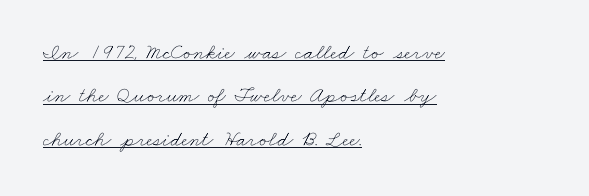
The leading is generous, giving the passage an open texture. The sample's only ornament is a line tracing under the words. The horizontal fit of the characters is conventional and even. Does the copy run flush right? No — it runs flush left. A light-to-regular cut is what we see here.
